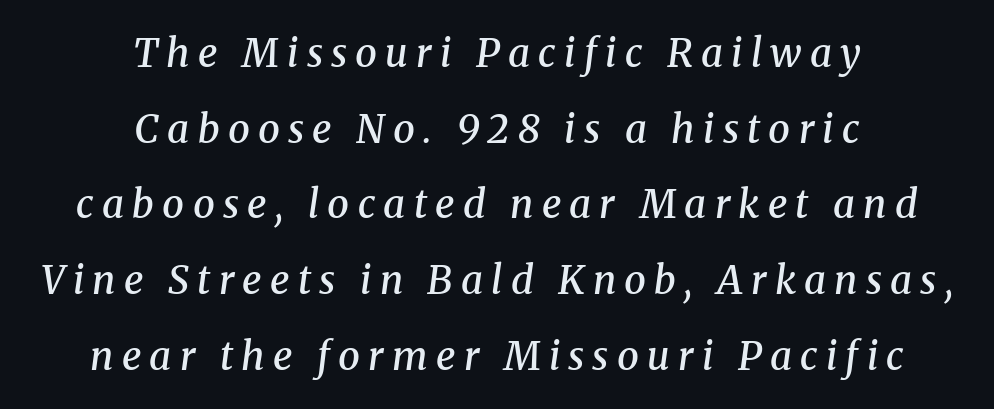
Q: Is the text bold? A: Semi-bold.
Q: Is the text italic (slanted)? A: Yes, it leans right by about 8 degrees.
Q: Is the typeface a serif or a sans-serif typeface? A: Serif.
Q: Is the text underlined? A: No.
Q: How is the paragraph aligned? A: Centered.
Q: Is the spacing between letters normal or unusually wide? A: Unusually wide.
Q: Is the spacing between lines tight, normal or loose? A: Loose.
Q: Width (condensed, normal, or wide)? A: Normal.
Q: Stroke contrast? A: Medium.
Q: x-height? A: Medium.
Q: Monospaced? A: No.
